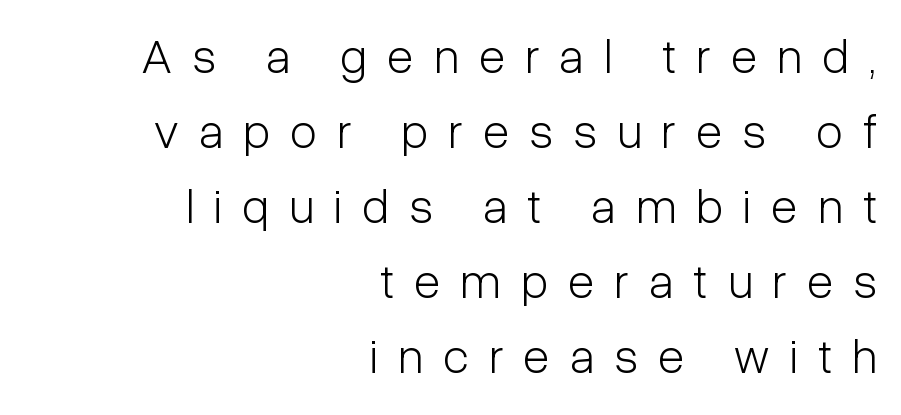
Descender tails drop into unmarked territory. Notice how the stems are strictly vertical — no italics here. The rendering uses natural spacing where letterforms have individual widths. Serif or sans? Sans — the stroke terminals are bare.
